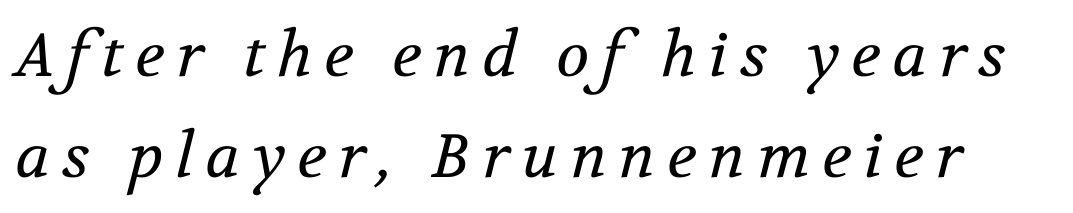
Q: Is the text bold? A: No.
Q: Is the text italic (slanted)? A: Yes, it leans right by about 12 degrees.
Q: Is the typeface a serif or a sans-serif typeface? A: Serif.
Q: Is the text underlined? A: No.
Q: Is the spacing between letters normal or unusually wide? A: Unusually wide.
Q: Is the spacing between lines tight, normal or loose? A: Normal.
Q: Width (condensed, normal, or wide)? A: Normal.
Q: Stroke contrast? A: Medium.
Q: x-height? A: Medium.
Q: Monospaced? A: No.
